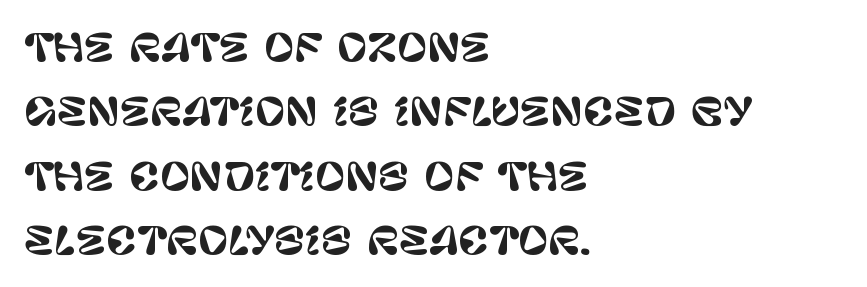
{"serif": "no", "width": "normal", "stroke_contrast": "low", "x_height": "large", "monospaced": "no", "underline": "no", "align": "left", "line_spacing_ratio": 1.74, "letter_spacing": "normal", "letter_spacing_em": 0.0, "glyph_px": 37}
